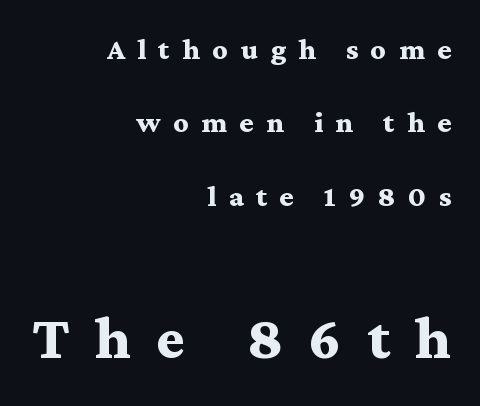
{"serif": "yes", "italic": "no", "bold": "yes", "weight": "bold", "width": "wide", "stroke_contrast": "medium", "x_height": "medium", "monospaced": "no", "underline": "no", "align": "right", "line_spacing": "loose", "line_spacing_ratio": 2.45, "letter_spacing": "wide", "letter_spacing_em": 0.41, "larger_block": "second", "size_ratio": 2.03, "glyph_px": 61}
